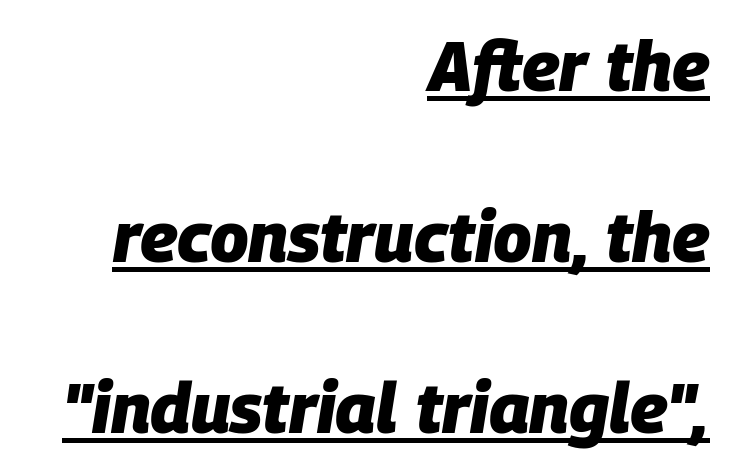
Q: Is the text bold? A: Yes.
Q: Is the text italic (slanted)? A: Yes, it leans right by about 9 degrees.
Q: Is the text underlined? A: Yes.
Q: How is the paragraph aligned? A: Right-aligned.
Q: Is the spacing between letters normal or unusually wide? A: Normal.
Q: Is the spacing between lines tight, normal or loose? A: Loose.
Q: Width (condensed, normal, or wide)? A: Normal.
Q: Stroke contrast? A: Low.
Q: x-height? A: Large.
Q: Monospaced? A: No.
